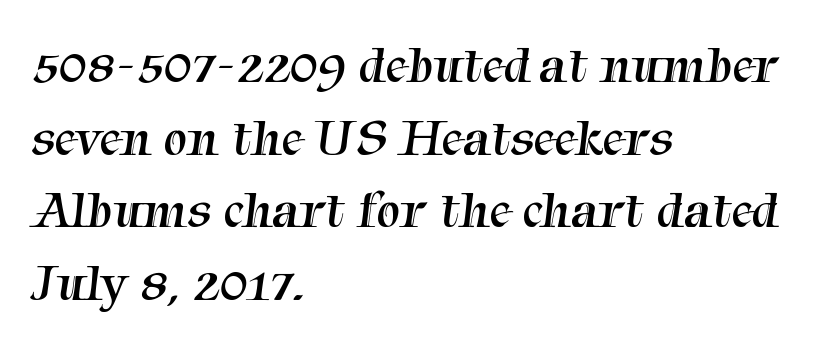
The image shows 53 px regular-weight serif type; set left-aligned, normal line spacing (1.37x), normal letter spacing, not underlined; medium stroke contrast and a medium x-height.
